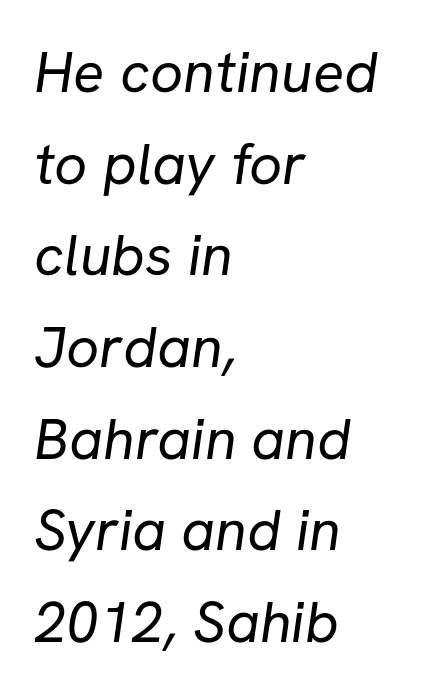
Q: Is the text bold? A: No.
Q: Is the typeface a serif or a sans-serif typeface? A: Sans-serif.
Q: Is the text underlined? A: No.
Q: How is the paragraph aligned? A: Left-aligned.
Q: Is the spacing between letters normal or unusually wide? A: Normal.
Q: Is the spacing between lines tight, normal or loose? A: Normal.
Q: Width (condensed, normal, or wide)? A: Normal.
Q: Stroke contrast? A: Low.
Q: x-height? A: Medium.
Q: Monospaced? A: No.
